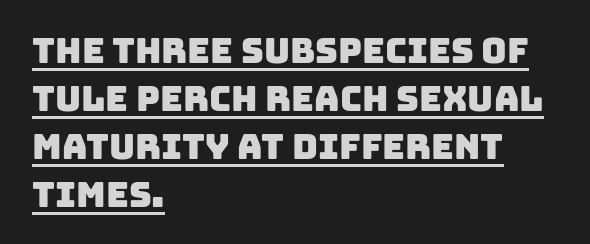
In terms of letterform style, serifs are entirely absent. This rendering uses left alignment, leaving the right contour irregular. Compared with undecorated copy, this sample adds a rule below the words. No extra tracking has been applied to these lines. This sample has the flowing, uneven cadence of proportional lettering. What's the leading like? Ordinary, nothing unusual.
